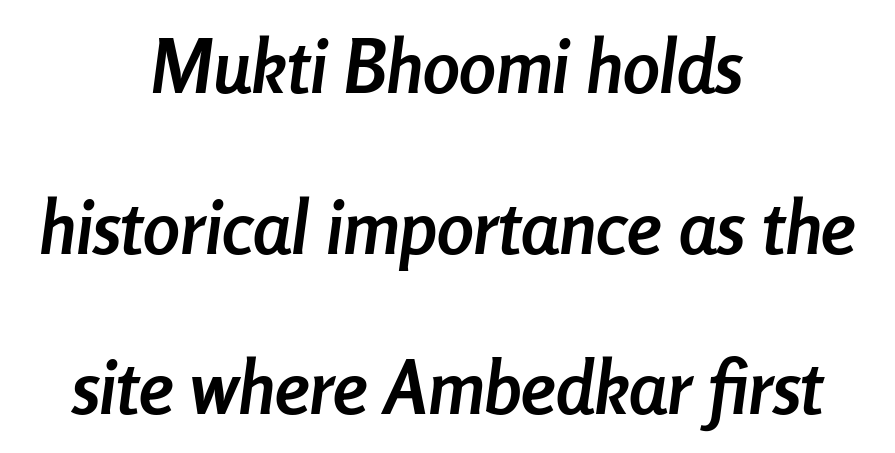
The image shows 74 px semibold, condensed type, italic (leaning right); set centered, loose line spacing (2.17x), normal letter spacing, not underlined; low stroke contrast and a medium x-height.
